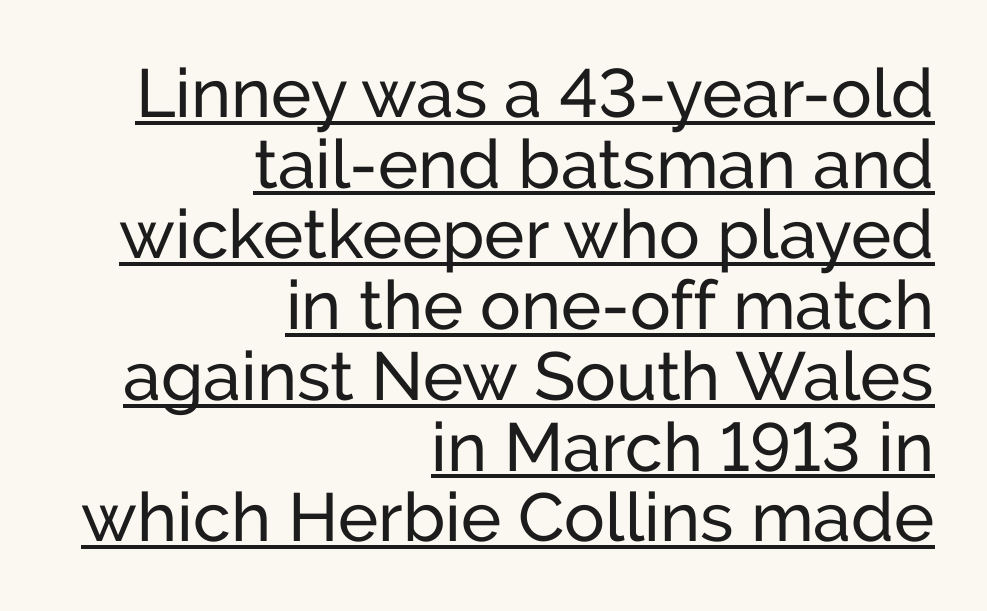
{"serif": "no", "italic": "no", "bold": "no", "weight": "regular", "width": "normal", "stroke_contrast": "low", "x_height": "medium", "monospaced": "no", "underline": "yes", "align": "right", "line_spacing": "tight", "line_spacing_ratio": 1.04, "letter_spacing": "normal", "letter_spacing_em": 0.0, "glyph_px": 68}
